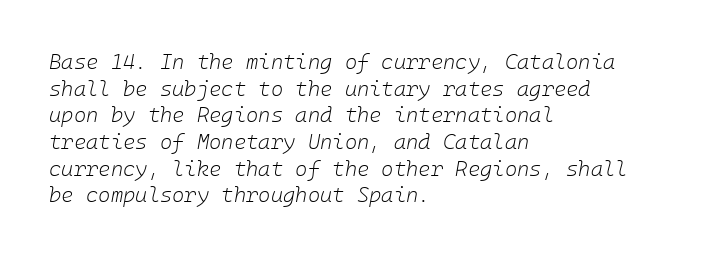
{"italic": "yes", "lean": "right", "slant_degrees": 10, "bold": "no", "underline": "no", "align": "left", "line_spacing": "normal", "line_spacing_ratio": 1.27, "letter_spacing": "normal", "letter_spacing_em": 0.0, "glyph_px": 21}
